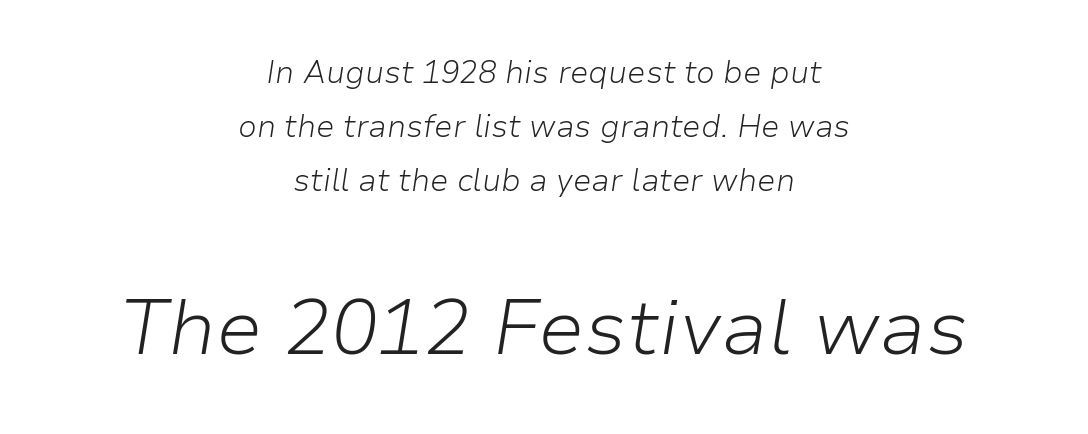
Is the type slanted? Yes — the strokes lean at a clear angle. Tracking value appears to be zero — textbook default spacing. Rule under the text: the space is simply empty. Letters have the restrained weight of plain body copy at most. Visually, the bottom section dominates because its glyphs are scaled up.
